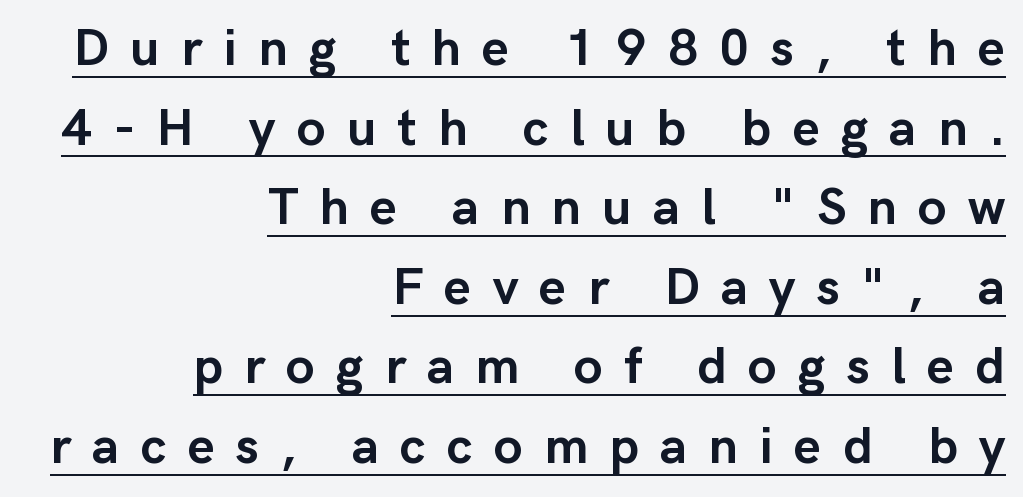
Q: Is the text bold? A: Yes.
Q: Is the text italic (slanted)? A: No, it is upright.
Q: Is the typeface a serif or a sans-serif typeface? A: Sans-serif.
Q: Is the text underlined? A: Yes.
Q: How is the paragraph aligned? A: Right-aligned.
Q: Is the spacing between letters normal or unusually wide? A: Unusually wide.
Q: Is the spacing between lines tight, normal or loose? A: Normal.
Q: Width (condensed, normal, or wide)? A: Normal.
Q: Stroke contrast? A: Low.
Q: x-height? A: Medium.
Q: Monospaced? A: No.
